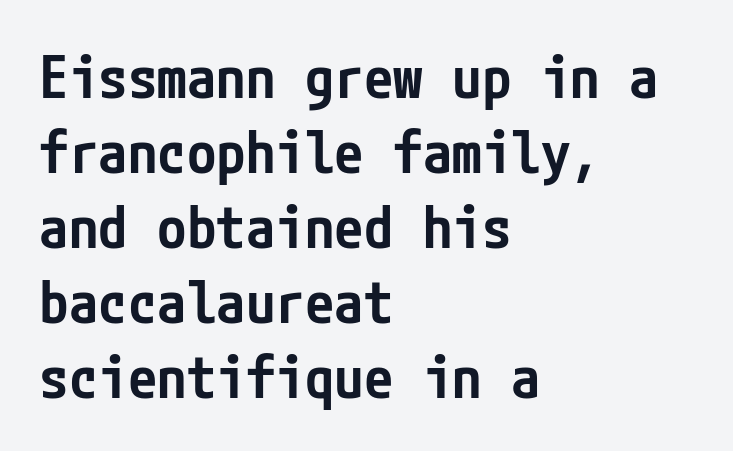
The image shows 59 px semibold, condensed sans-serif type, upright; set left-aligned, normal line spacing (1.27x), normal letter spacing, not underlined; low stroke contrast and a medium x-height.
